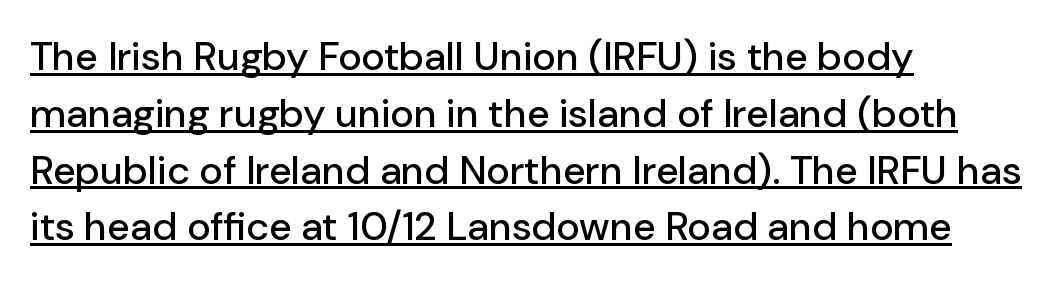
{"serif": "no", "italic": "no", "width": "normal", "stroke_contrast": "low", "x_height": "medium", "monospaced": "no", "underline": "yes", "align": "left", "line_spacing": "normal", "line_spacing_ratio": 1.42, "letter_spacing": "normal", "letter_spacing_em": 0.0, "glyph_px": 40}
